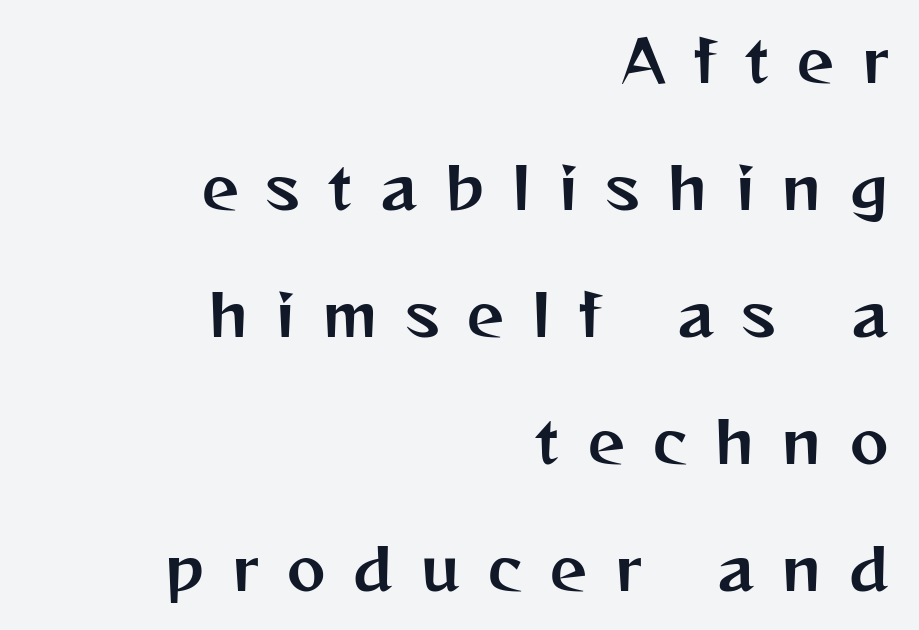
Q: Is the text italic (slanted)? A: No, it is upright.
Q: Is the typeface a serif or a sans-serif typeface? A: Sans-serif.
Q: Is the text underlined? A: No.
Q: How is the paragraph aligned? A: Right-aligned.
Q: Is the spacing between letters normal or unusually wide? A: Unusually wide.
Q: Is the spacing between lines tight, normal or loose? A: Loose.
Q: Width (condensed, normal, or wide)? A: Normal.
Q: Stroke contrast? A: Medium.
Q: x-height? A: Medium.
Q: Monospaced? A: No.
